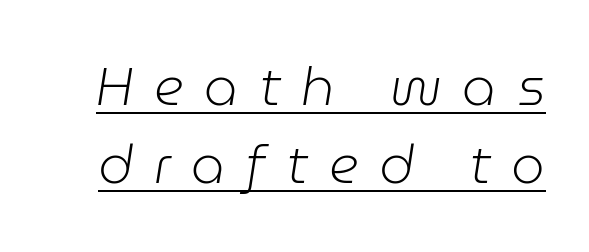
{"italic": "yes", "lean": "right", "slant_degrees": 9, "bold": "no", "weight": "light", "width": "normal", "stroke_contrast": "low", "x_height": "medium", "monospaced": "no", "underline": "yes", "line_spacing": "normal", "line_spacing_ratio": 1.48, "letter_spacing": "wide", "letter_spacing_em": 0.39, "glyph_px": 53}
